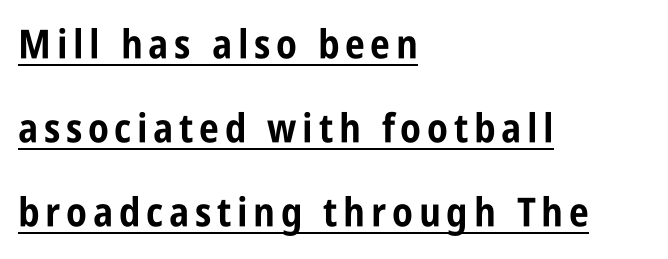
The rag falls on the right side of this text block. Compared with undecorated copy, this sample adds a rule below the words. The strokes are fattened all the way to bold. The typeface chosen for these lines omits serifs. The letters advance in unequal steps, a hallmark of proportional type. Airy leading.
